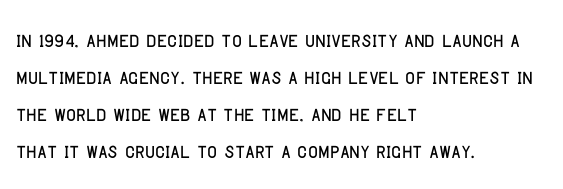
{"italic": "no", "underline": "no", "align": "left", "line_spacing": "normal", "line_spacing_ratio": 1.37, "letter_spacing": "normal", "letter_spacing_em": 0.0, "glyph_px": 27}
